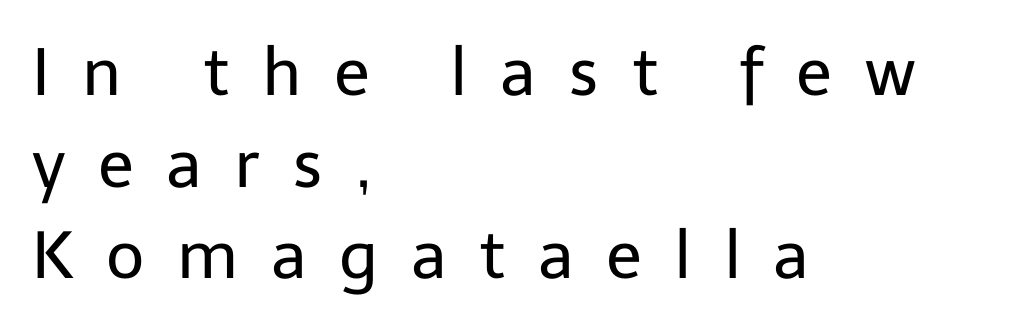
The image shows 66 px regular-weight sans-serif type, upright; set left-aligned, normal line spacing (1.39x), unusually wide letter spacing (+0.49 em), not underlined; low stroke contrast and a medium x-height.
